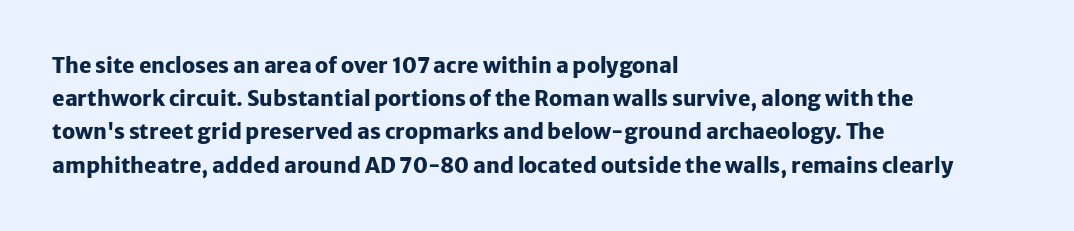
{"italic": "no", "bold": "yes", "underline": "no", "align": "left", "line_spacing": "normal", "line_spacing_ratio": 1.58, "letter_spacing": "normal", "letter_spacing_em": 0.0, "glyph_px": 21}
